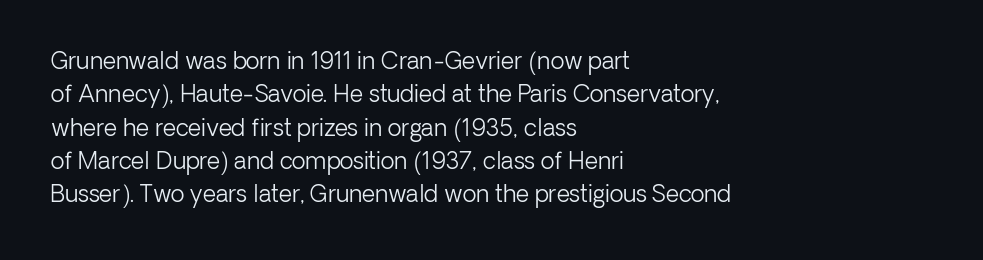
Q: Is the text bold? A: No.
Q: Is the text italic (slanted)? A: No, it is upright.
Q: Is the text underlined? A: No.
Q: How is the paragraph aligned? A: Left-aligned.
Q: Is the spacing between letters normal or unusually wide? A: Normal.
Q: Is the spacing between lines tight, normal or loose? A: Normal.
